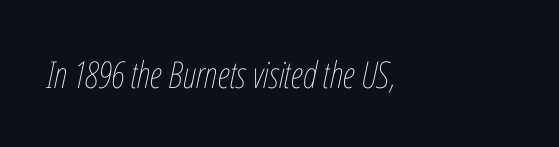
The image shows 37 px thin, condensed type, italic (leaning right); set normal letter spacing, not underlined; low stroke contrast and a medium x-height.
